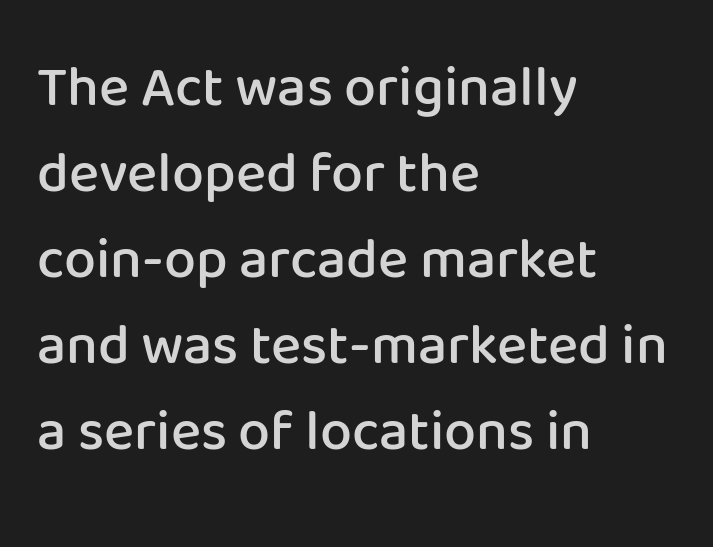
{"serif": "no", "italic": "no", "bold": "semi", "weight": "semibold", "width": "normal", "stroke_contrast": "low", "x_height": "medium", "monospaced": "no", "underline": "no", "align": "left", "line_spacing": "normal", "line_spacing_ratio": 1.51, "letter_spacing": "normal", "letter_spacing_em": 0.0, "glyph_px": 57}
